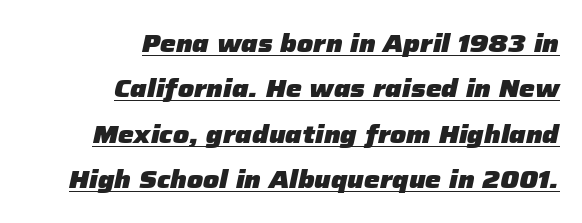
{"italic": "yes", "lean": "right", "slant_degrees": 12, "bold": "yes", "underline": "yes", "align": "right", "line_spacing_ratio": 1.82, "letter_spacing": "normal", "letter_spacing_em": 0.0, "glyph_px": 25}
